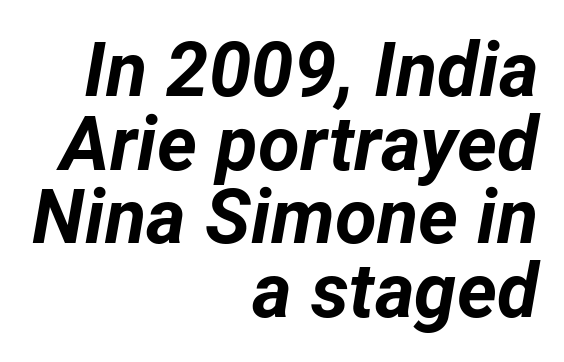
{"italic": "yes", "lean": "right", "slant_degrees": 12, "bold": "yes", "weight": "bold", "width": "normal", "stroke_contrast": "low", "x_height": "medium", "monospaced": "no", "underline": "no", "align": "right", "line_spacing": "tight", "line_spacing_ratio": 0.97, "letter_spacing": "normal", "letter_spacing_em": 0.0, "glyph_px": 76}
